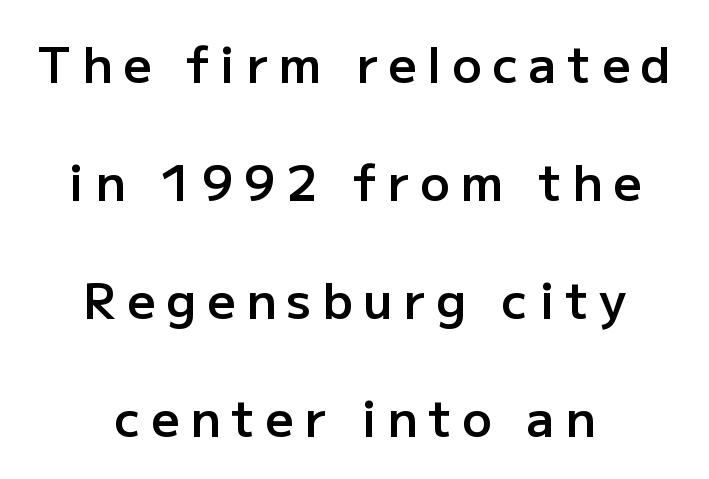
The image shows 49 px semibold sans-serif type, upright; set centered, loose line spacing (2.41x), unusually wide letter spacing (+0.22 em), not underlined; low stroke contrast and a medium x-height.
